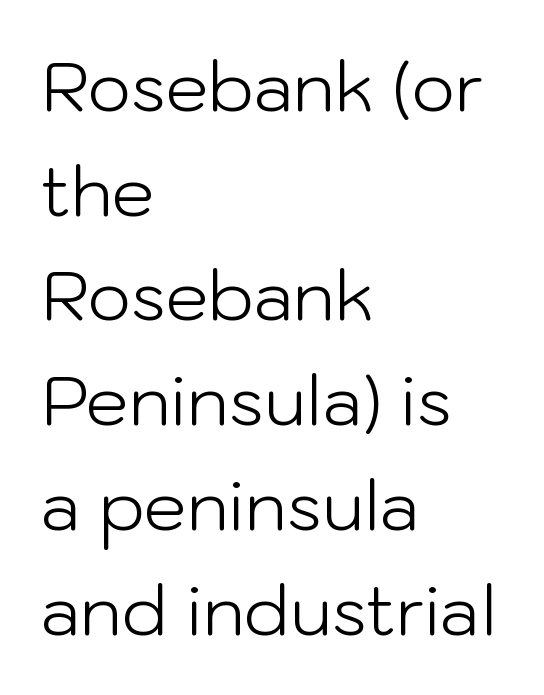
The letterforms sit at book weight or below. The lettering stays uniformly vertical, giving the passage a roman look. Which margin do the lines hug? The left one — the right edge is uneven. Note the varied advance widths — an 'i' is clearly narrower than an 'm'. Serif or sans? Sans — the stroke terminals are bare.
